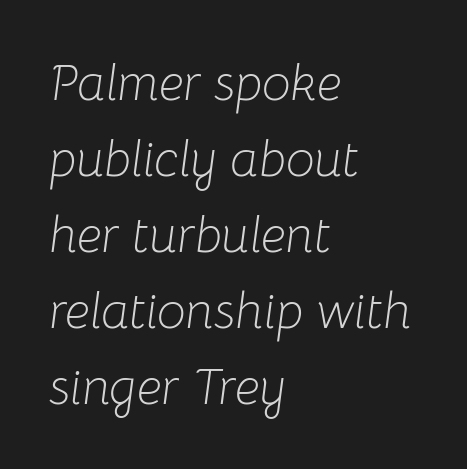
{"italic": "yes", "lean": "right", "slant_degrees": 8, "bold": "no", "weight": "light", "width": "normal", "stroke_contrast": "low", "x_height": "medium", "monospaced": "no", "underline": "no", "align": "left", "line_spacing": "normal", "line_spacing_ratio": 1.49, "letter_spacing": "normal", "letter_spacing_em": 0.0, "glyph_px": 51}
